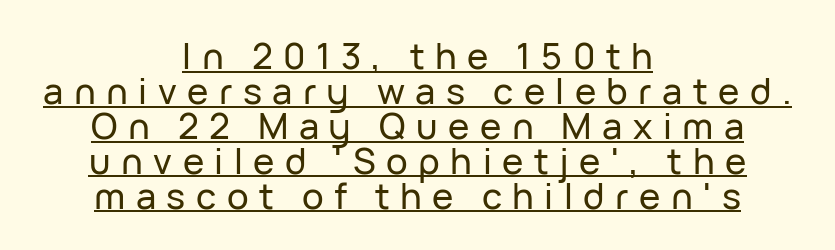
The image shows 36 px sans-serif type, upright; set centered, tight line spacing (0.97x), unusually wide letter spacing (+0.29 em), underlined; low stroke contrast and a medium x-height.
